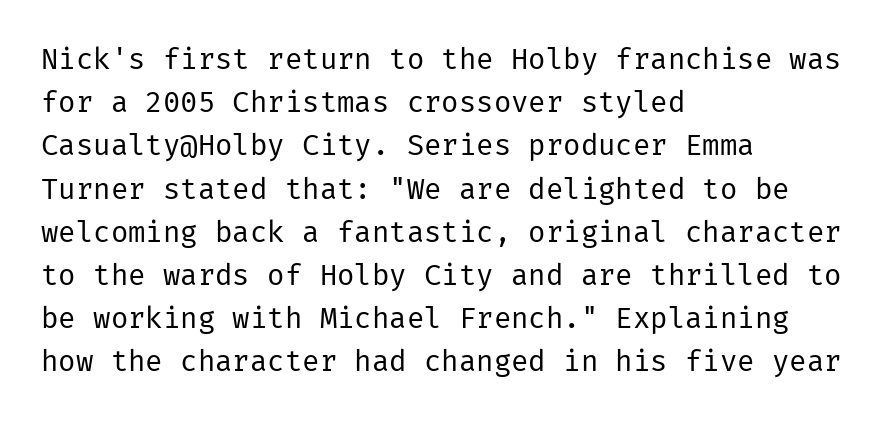
Q: Is the text bold? A: No.
Q: Is the text italic (slanted)? A: No, it is upright.
Q: Is the typeface a serif or a sans-serif typeface? A: Sans-serif.
Q: Is the text underlined? A: No.
Q: How is the paragraph aligned? A: Left-aligned.
Q: Is the spacing between letters normal or unusually wide? A: Normal.
Q: Is the spacing between lines tight, normal or loose? A: Normal.
Q: Width (condensed, normal, or wide)? A: Normal.
Q: Stroke contrast? A: Low.
Q: x-height? A: Medium.
